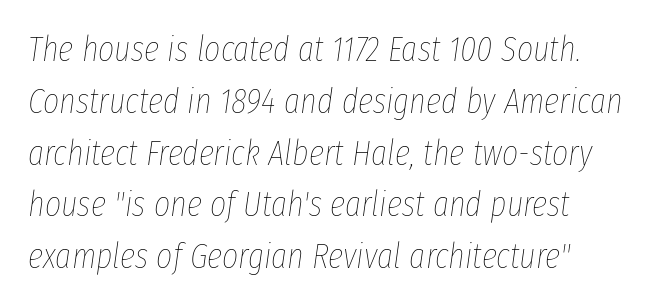
{"italic": "yes", "lean": "right", "slant_degrees": 8, "bold": "no", "weight": "thin", "width": "condensed", "stroke_contrast": "low", "x_height": "medium", "monospaced": "no", "underline": "no", "align": "left", "line_spacing": "normal", "line_spacing_ratio": 1.48, "letter_spacing": "normal", "letter_spacing_em": 0.0, "glyph_px": 35}
